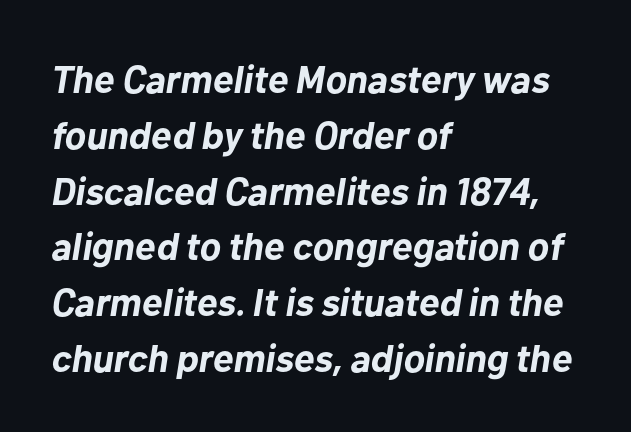
{"italic": "yes", "lean": "right", "slant_degrees": 10, "bold": "yes", "weight": "bold", "width": "normal", "stroke_contrast": "low", "x_height": "medium", "monospaced": "no", "underline": "no", "align": "left", "line_spacing": "normal", "line_spacing_ratio": 1.43, "letter_spacing": "normal", "letter_spacing_em": 0.0, "glyph_px": 39}
